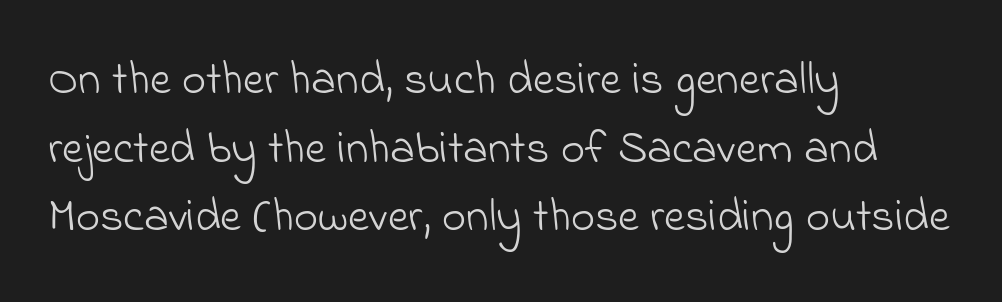
The image shows 46 px light sans-serif type; set left-aligned, normal line spacing (1.49x), normal letter spacing, not underlined; low stroke contrast and a small x-height.
